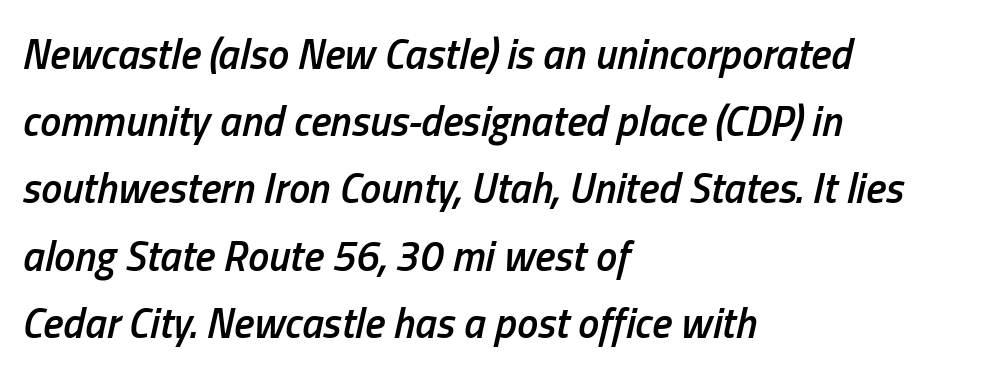
The typography opts for an oblique posture over an upright one. The rendering uses a semibold face; strokes are thickened but not to full bold. The passage shown is not underscored anywhere. The letters advance in unequal steps, a hallmark of proportional type. Does extra space separate the letters? No, they use regular spacing. A normal amount of white space separates one row of letters from the next.
